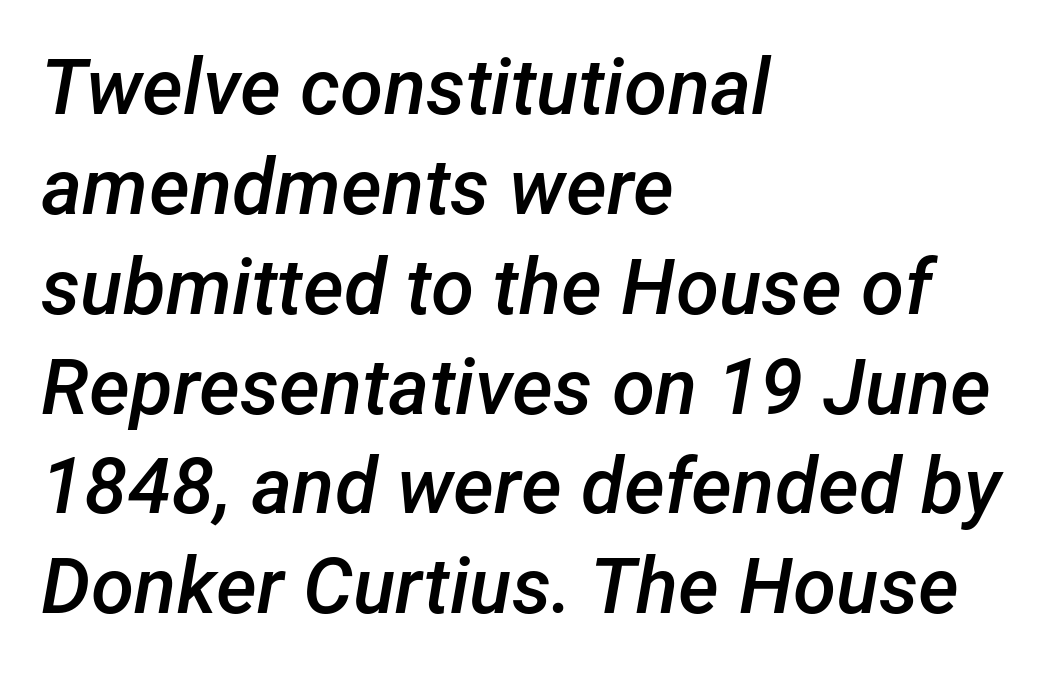
Each letter keeps its own natural width here, so spacing adapts to shape. In terms of leading, this rendering sits right in the middle. Each word holds together tightly as a unit, with standard inter-letter gaps. Any mark beneath the type? The region is blank. The glyphs look as if they've been sheared to an angle.
